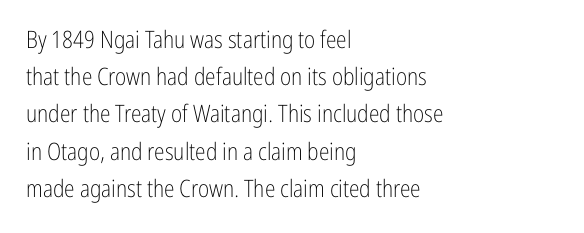
The image shows 24 px text type, upright; set left-aligned, normal line spacing (1.55x), normal letter spacing, not underlined.
